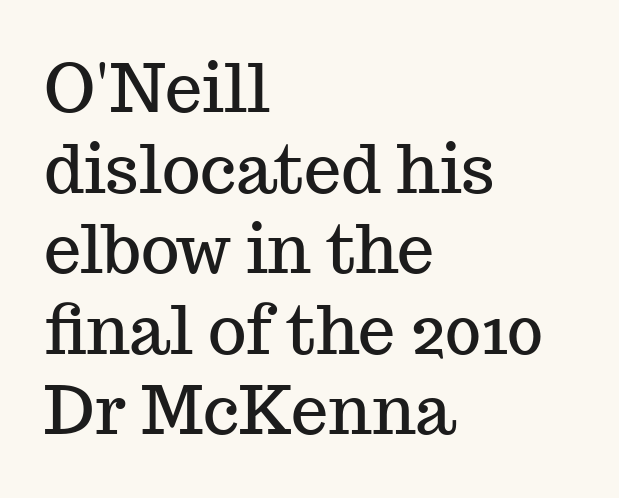
{"serif": "yes", "italic": "no", "width": "normal", "stroke_contrast": "medium", "x_height": "medium", "monospaced": "no", "underline": "no", "align": "left", "line_spacing_ratio": 1.22, "letter_spacing": "normal", "letter_spacing_em": 0.0, "glyph_px": 66}
